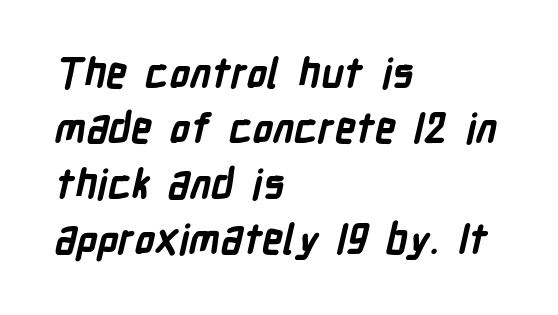
The image shows 41 px bold, condensed sans-serif type; set left-aligned, normal line spacing (1.35x), normal letter spacing, not underlined; low stroke contrast and a medium x-height.
